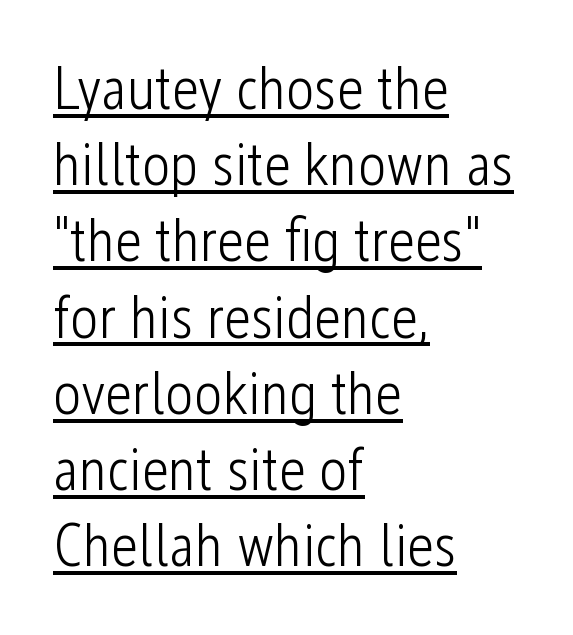
The image shows 60 px light, condensed sans-serif type, upright; set left-aligned, normal line spacing (1.27x), normal letter spacing, underlined; low stroke contrast and a medium x-height.
